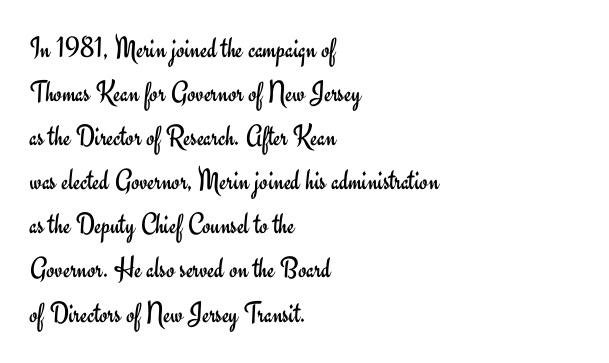
Q: Is the text bold? A: No.
Q: Is the text italic (slanted)? A: Yes.
Q: Is the typeface a serif or a sans-serif typeface? A: Sans-serif.
Q: Is the text underlined? A: No.
Q: How is the paragraph aligned? A: Left-aligned.
Q: Is the spacing between letters normal or unusually wide? A: Normal.
Q: Is the spacing between lines tight, normal or loose? A: Normal.
Q: Width (condensed, normal, or wide)? A: Normal.
Q: Stroke contrast? A: Low.
Q: x-height? A: Small.
Q: Monospaced? A: No.
